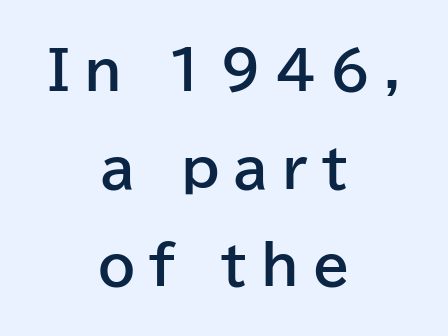
The font is running at its bold setting. Any mark beneath the type? The region is blank. The rendering inserts visible extra space after every character. Characters remain perfectly vertical along every line. Does the type have serifs? No, each stem ends abruptly. Both edges are ragged and mirror each other, which tells us the setting is centered.
